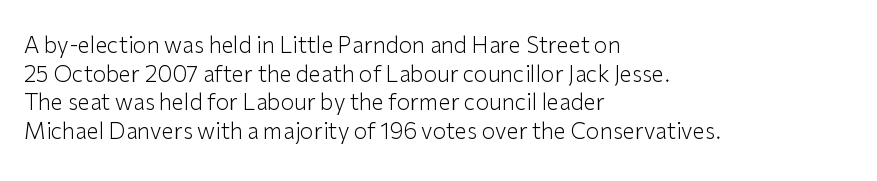
Q: Is the text bold? A: No.
Q: Is the text italic (slanted)? A: No, it is upright.
Q: Is the text underlined? A: No.
Q: How is the paragraph aligned? A: Left-aligned.
Q: Is the spacing between letters normal or unusually wide? A: Normal.
Q: Is the spacing between lines tight, normal or loose? A: Normal.
